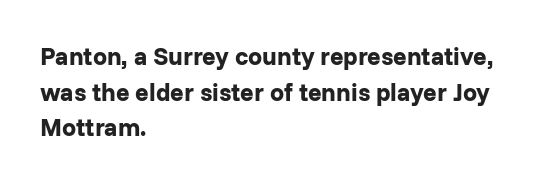
Q: Is the text bold? A: Yes.
Q: Is the text italic (slanted)? A: No, it is upright.
Q: Is the text underlined? A: No.
Q: How is the paragraph aligned? A: Left-aligned.
Q: Is the spacing between letters normal or unusually wide? A: Normal.
Q: Is the spacing between lines tight, normal or loose? A: Normal.
